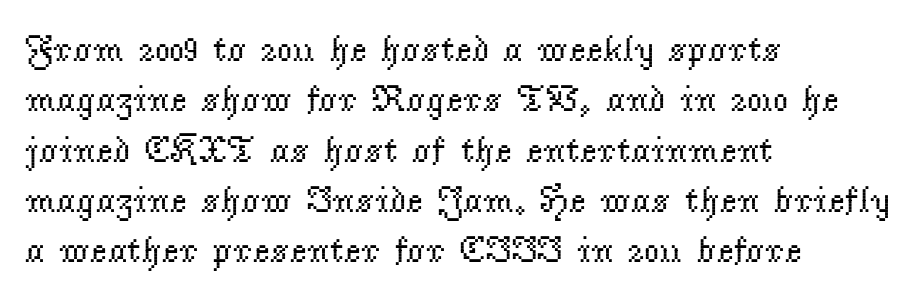
The image shows 37 px regular-weight serif type, upright; set left-aligned, normal line spacing (1.36x), normal letter spacing, not underlined; low stroke contrast and a small x-height.
